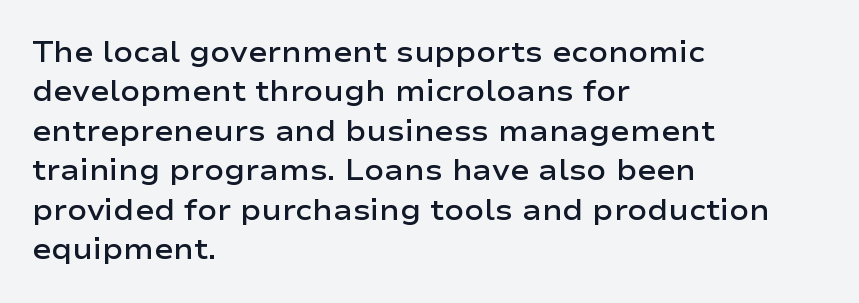
The image shows 29 px semibold, wide sans-serif type, upright; set left-aligned, normal line spacing (1.36x), normal letter spacing, not underlined; low stroke contrast and a medium x-height.
